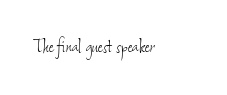
Between one letter and the next there's only the usual sliver of space. Weight: in the light-to-regular range. This rendering features lettering with no underline.
